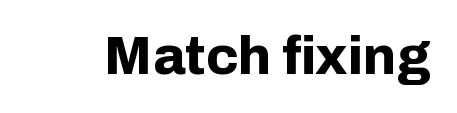
Nobody touched the tracking dial on this one. Character widths vary here, with narrow letters taking less room than wide ones. Heft: maximum for text — a bold. To sum up the face: it is a sans, with no serifs. Unmarked baselines from the first word to the last.
